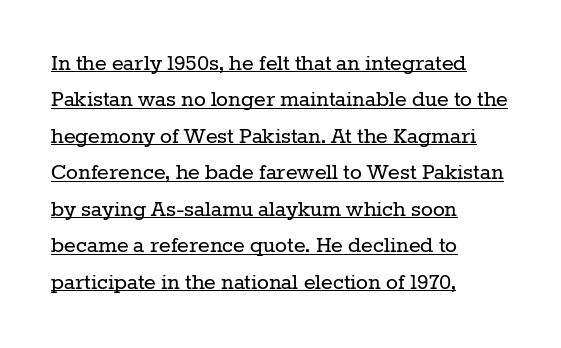
Q: Is the text bold? A: No.
Q: Is the text italic (slanted)? A: No, it is upright.
Q: Is the text underlined? A: Yes.
Q: How is the paragraph aligned? A: Left-aligned.
Q: Is the spacing between letters normal or unusually wide? A: Normal.
Q: Is the spacing between lines tight, normal or loose? A: Normal.
